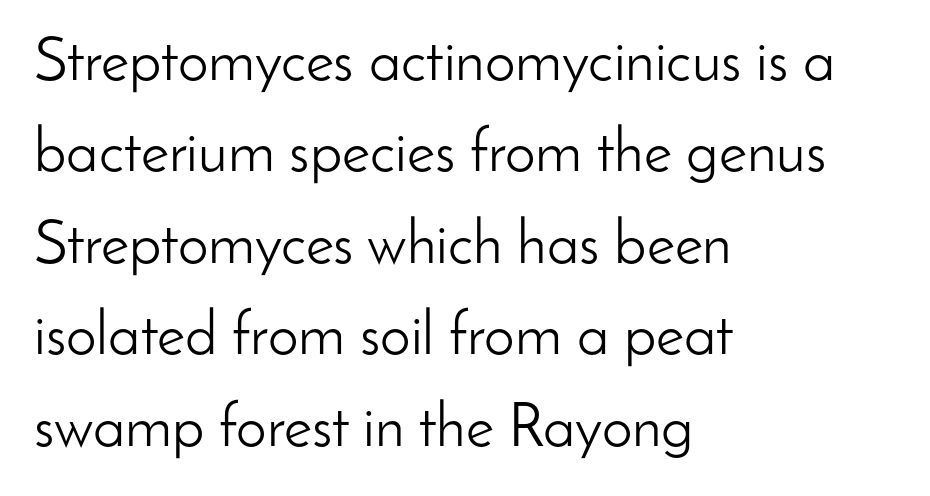
{"serif": "no", "italic": "no", "bold": "no", "weight": "light", "width": "normal", "stroke_contrast": "low", "x_height": "small", "monospaced": "no", "underline": "no", "align": "left", "line_spacing": "normal", "line_spacing_ratio": 1.5, "letter_spacing": "normal", "letter_spacing_em": 0.0, "glyph_px": 61}
